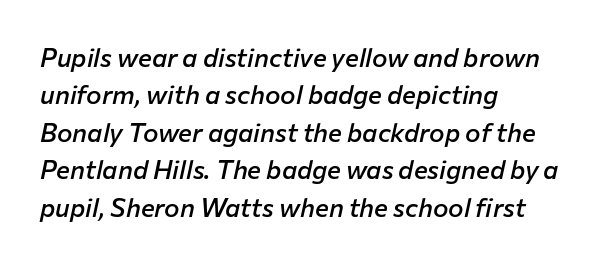
Q: Is the text bold? A: Semi-bold.
Q: Is the text italic (slanted)? A: Yes, it leans right by about 12 degrees.
Q: Is the text underlined? A: No.
Q: How is the paragraph aligned? A: Left-aligned.
Q: Is the spacing between letters normal or unusually wide? A: Normal.
Q: Is the spacing between lines tight, normal or loose? A: Normal.
